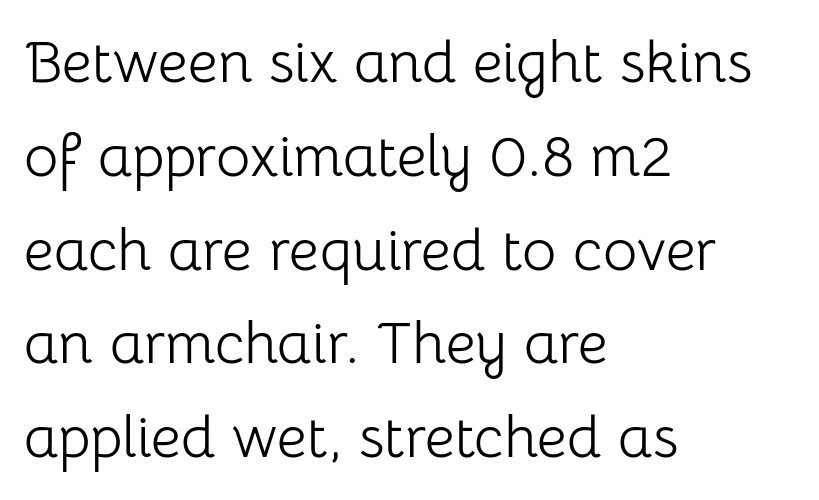
Q: Is the text bold? A: No.
Q: Is the text italic (slanted)? A: No, it is upright.
Q: Is the typeface a serif or a sans-serif typeface? A: Sans-serif.
Q: Is the text underlined? A: No.
Q: How is the paragraph aligned? A: Left-aligned.
Q: Is the spacing between letters normal or unusually wide? A: Normal.
Q: Is the spacing between lines tight, normal or loose? A: Normal.
Q: Width (condensed, normal, or wide)? A: Normal.
Q: Stroke contrast? A: Low.
Q: x-height? A: Medium.
Q: Monospaced? A: No.
